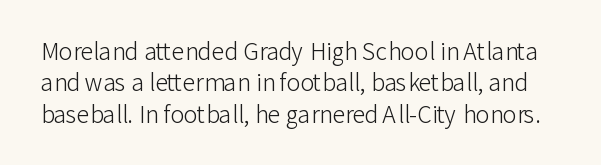
Q: Is the text bold? A: No.
Q: Is the text italic (slanted)? A: No, it is upright.
Q: Is the text underlined? A: No.
Q: Is the spacing between letters normal or unusually wide? A: Normal.
Q: Is the spacing between lines tight, normal or loose? A: Normal.
